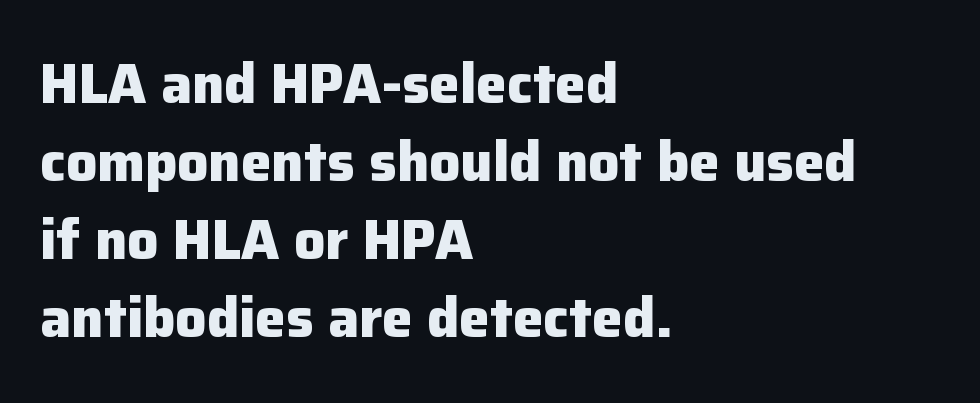
Ordinary non-slanted type is in use. The strokes are fattened all the way to bold. A bare baseline throughout the passage. The block of text has a typical density, with ordinary space between rows. The horizontal fit of the characters is conventional and even.
